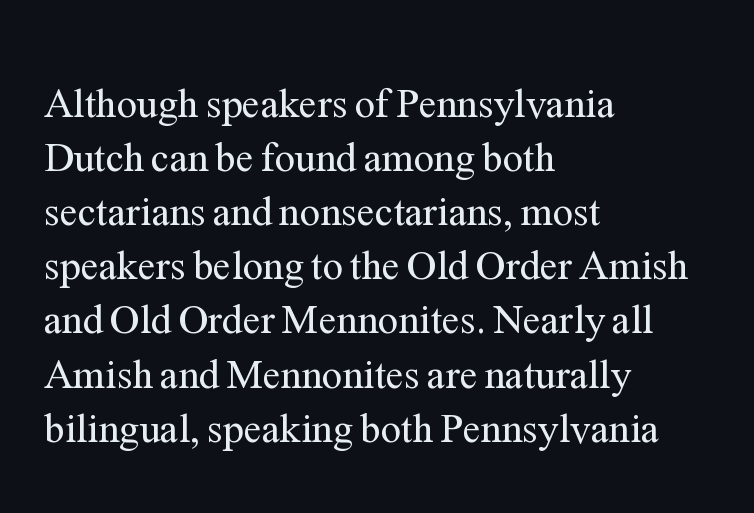
The image shows 41 px regular-weight serif type, upright; set left-aligned, normal line spacing (1.32x), normal letter spacing, not underlined; medium stroke contrast and a medium x-height.
